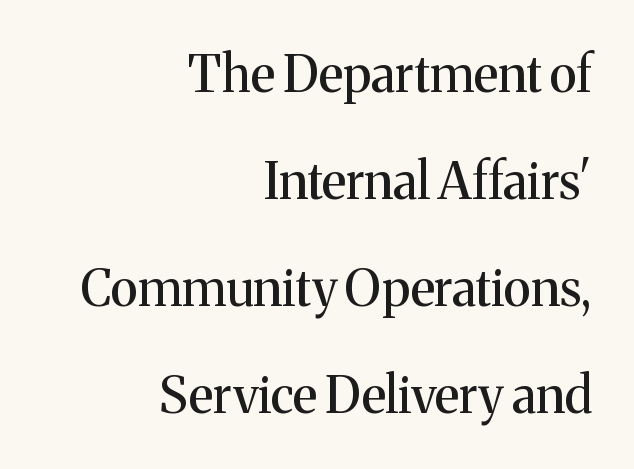
The image shows 50 px serif type, upright; set right-aligned, loose line spacing (2.14x), normal letter spacing, not underlined; medium stroke contrast and a medium x-height.
